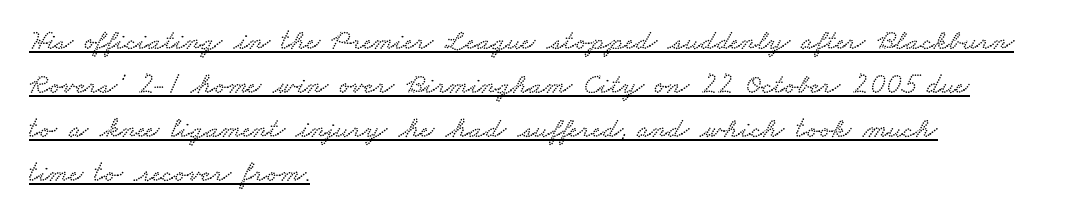
Look at the tracking — it's just the regular setting, nothing added. Rows of type keep a routine distance in the vertical direction. This sample uses a serif face. The rendering uses natural spacing where letterforms have individual widths. Underlined type. Each line starts at the same left margin while the right side varies.
